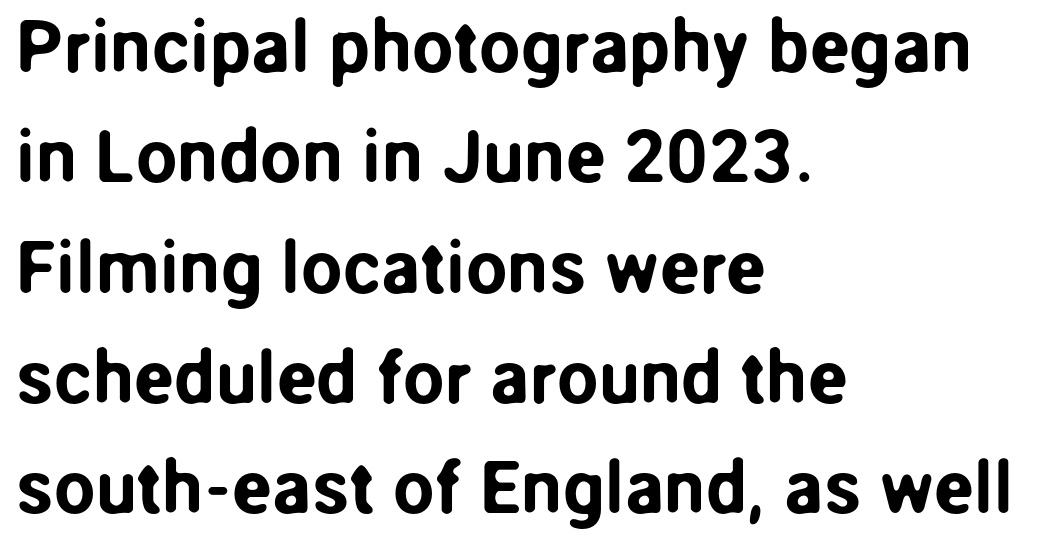
The image shows 74 px sans-serif type, upright; set left-aligned, normal line spacing (1.49x), normal letter spacing, not underlined; low stroke contrast and a medium x-height.
